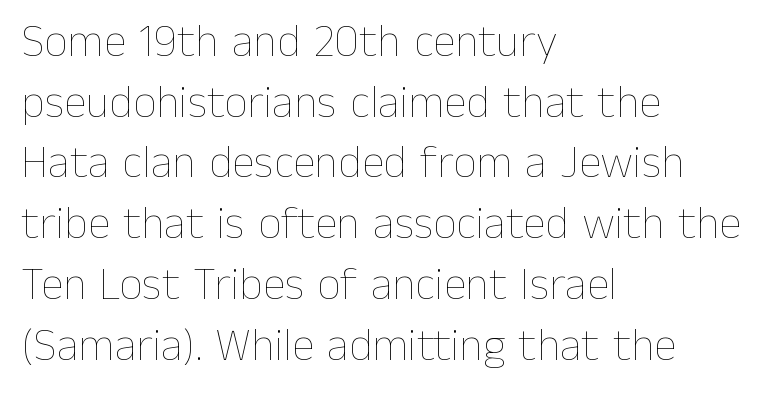
{"italic": "no", "bold": "no", "weight": "thin", "width": "normal", "stroke_contrast": "low", "x_height": "medium", "monospaced": "no", "underline": "no", "align": "left", "line_spacing": "normal", "line_spacing_ratio": 1.32, "letter_spacing": "normal", "letter_spacing_em": 0.0, "glyph_px": 46}
